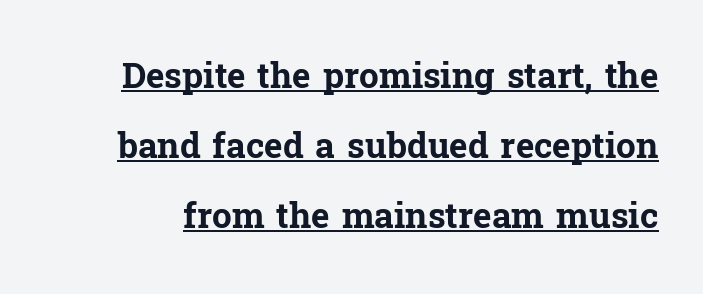
The rendering keeps characters at their native spacing. The rendering uses the underline text-decoration. In terms of leading, this rendering errs on the spacious side. Character widths vary here, with narrow letters taking less room than wide ones. Typographically, this falls in the serif category. The axis of the letterforms is exactly vertical.
